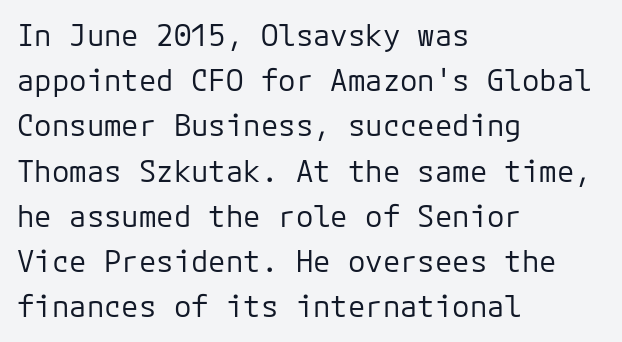
{"serif": "no", "italic": "no", "bold": "no", "weight": "regular", "width": "normal", "stroke_contrast": "low", "x_height": "medium", "monospaced": "yes", "underline": "no", "align": "left", "line_spacing": "normal", "line_spacing_ratio": 1.56, "letter_spacing": "normal", "letter_spacing_em": 0.0, "glyph_px": 29}
